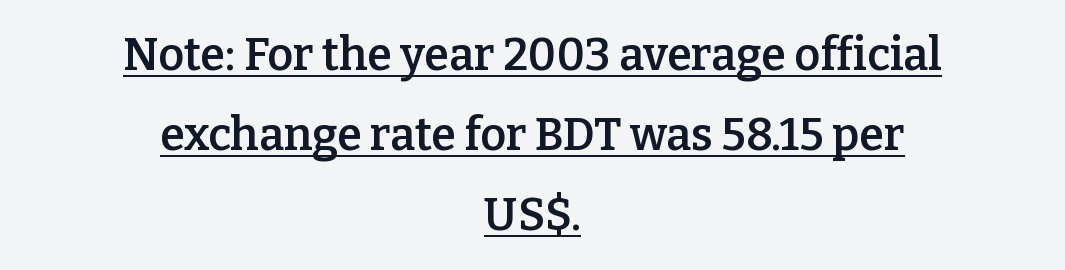
The image shows 45 px semibold serif type, upright; set centered, line spacing 1.78x, normal letter spacing, underlined; low stroke contrast and a medium x-height.
